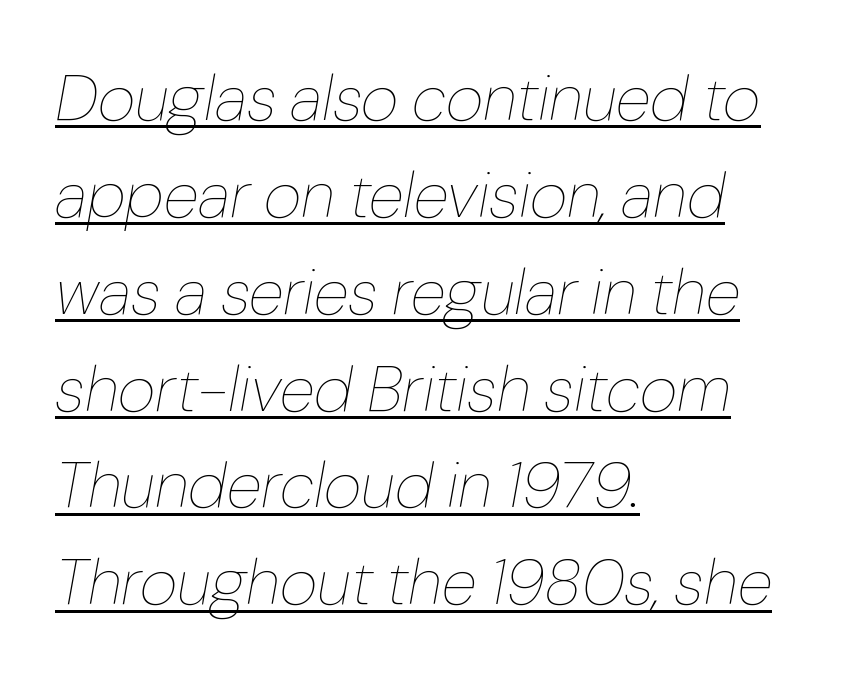
Caption: multi-line text, flush left, ragged right. The rendering applies a slant to the glyphs. Honestly, the row spacing looks completely unremarkable. Decoration check: the copy is underlined. Weight: not bold — regular or lighter. Spacing between characters is what you'd get straight out of the box.
